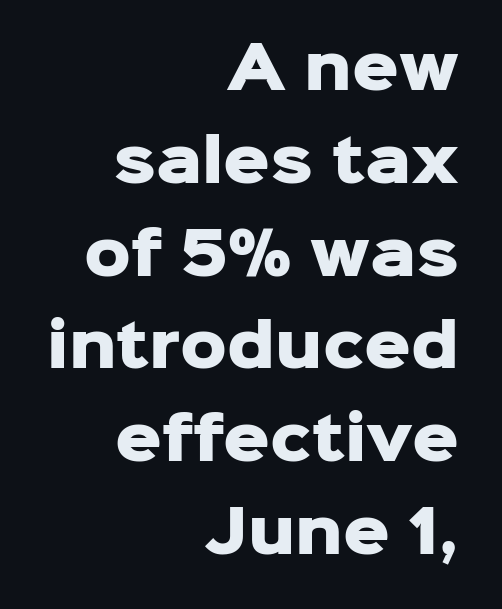
{"serif": "no", "italic": "no", "bold": "yes", "weight": "heavy", "width": "normal", "stroke_contrast": "low", "x_height": "medium", "monospaced": "no", "underline": "no", "align": "right", "line_spacing": "normal", "line_spacing_ratio": 1.6, "letter_spacing": "normal", "letter_spacing_em": 0.0, "glyph_px": 58}
